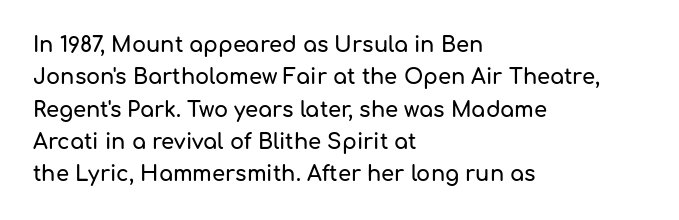
The image shows 21 px text type, upright; set left-aligned, normal line spacing (1.54x), normal letter spacing, not underlined.
